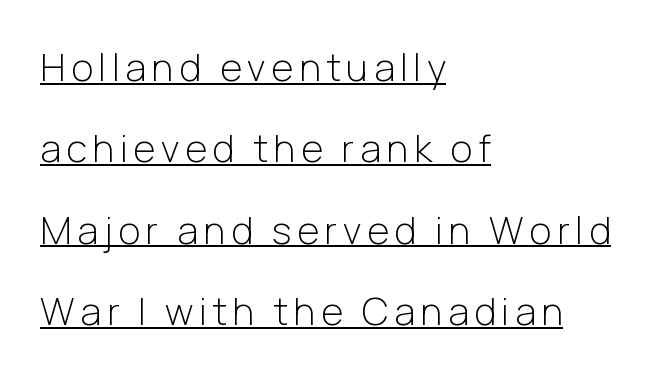
The image shows 38 px light sans-serif type, upright; set left-aligned, loose line spacing (2.14x), underlined; low stroke contrast and a medium x-height.
